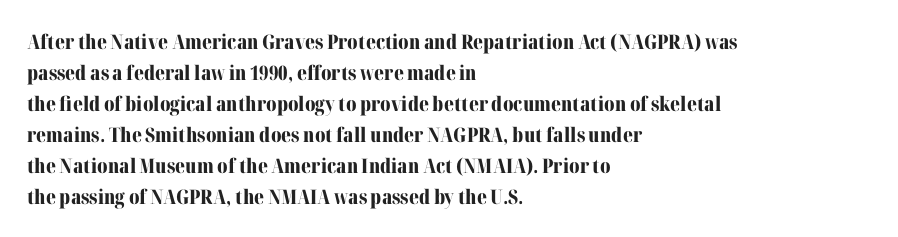
Q: Is the text bold? A: Yes.
Q: Is the text italic (slanted)? A: No, it is upright.
Q: Is the text underlined? A: No.
Q: How is the paragraph aligned? A: Left-aligned.
Q: Is the spacing between letters normal or unusually wide? A: Normal.
Q: Is the spacing between lines tight, normal or loose? A: Normal.
